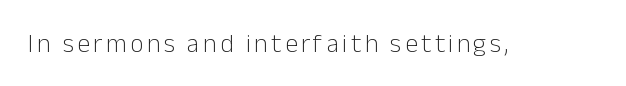
The image shows 26 px text type, upright; set not underlined.
